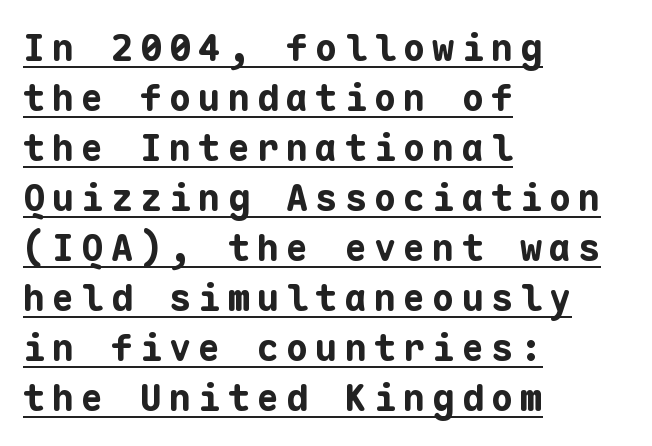
Ordinary non-slanted type is in use. Caption: lettering with a line underneath. Strong, thick strokes mark this as bold type. The typeface chosen for these lines omits serifs. Each new line begins a customary step beneath the previous one.
